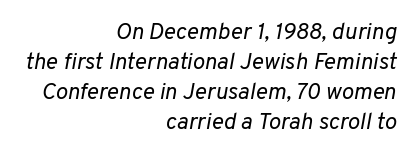
{"italic": "yes", "lean": "right", "slant_degrees": 10, "bold": "no", "underline": "no", "align": "right", "line_spacing": "normal", "line_spacing_ratio": 1.3, "letter_spacing": "normal", "letter_spacing_em": 0.0, "glyph_px": 23}
